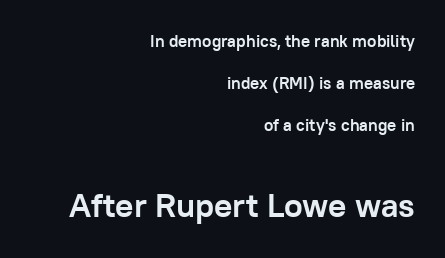
Q: Is the text bold? A: Yes.
Q: Is the text italic (slanted)? A: No, it is upright.
Q: Is the typeface a serif or a sans-serif typeface? A: Sans-serif.
Q: Is the text underlined? A: No.
Q: How is the paragraph aligned? A: Right-aligned.
Q: Is the spacing between letters normal or unusually wide? A: Normal.
Q: Is the spacing between lines tight, normal or loose? A: Loose.
Q: Which block of text is set in a larger size, the first (top) or the second (bottom)? A: The second (bottom) one.
Q: Width (condensed, normal, or wide)? A: Normal.
Q: Stroke contrast? A: Low.
Q: x-height? A: Medium.
Q: Monospaced? A: No.
